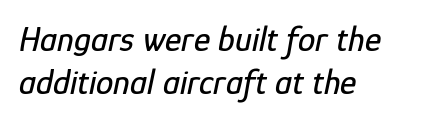
{"italic": "yes", "lean": "right", "slant_degrees": 12, "width": "condensed", "stroke_contrast": "low", "x_height": "medium", "monospaced": "no", "underline": "no", "align": "left", "line_spacing_ratio": 1.23, "letter_spacing": "normal", "letter_spacing_em": 0.0, "glyph_px": 35}
